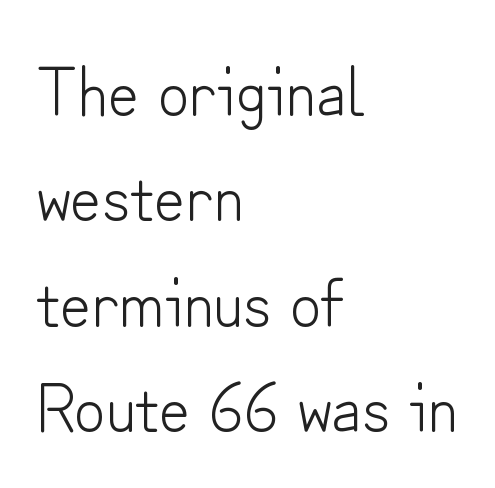
Q: Is the text bold? A: No.
Q: Is the text italic (slanted)? A: No, it is upright.
Q: Is the typeface a serif or a sans-serif typeface? A: Sans-serif.
Q: Is the text underlined? A: No.
Q: How is the paragraph aligned? A: Left-aligned.
Q: Is the spacing between letters normal or unusually wide? A: Normal.
Q: Is the spacing between lines tight, normal or loose? A: Normal.
Q: Width (condensed, normal, or wide)? A: Normal.
Q: Stroke contrast? A: Low.
Q: x-height? A: Small.
Q: Monospaced? A: No.
